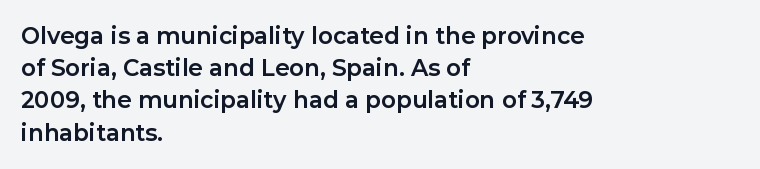
Q: Is the text bold? A: Yes.
Q: Is the text italic (slanted)? A: No, it is upright.
Q: Is the text underlined? A: No.
Q: How is the paragraph aligned? A: Left-aligned.
Q: Is the spacing between letters normal or unusually wide? A: Normal.
Q: Is the spacing between lines tight, normal or loose? A: Normal.
